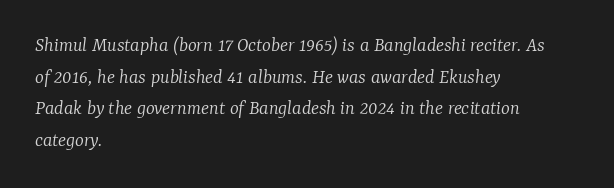
The image shows 21 px text type, italic (leaning right); set left-aligned, normal line spacing (1.51x), normal letter spacing, not underlined.
